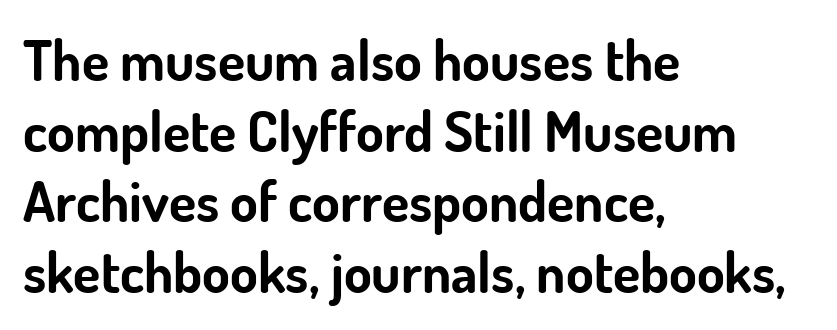
The image shows 56 px bold sans-serif type, upright; set left-aligned, normal line spacing (1.26x), normal letter spacing, not underlined; low stroke contrast and a small x-height.
